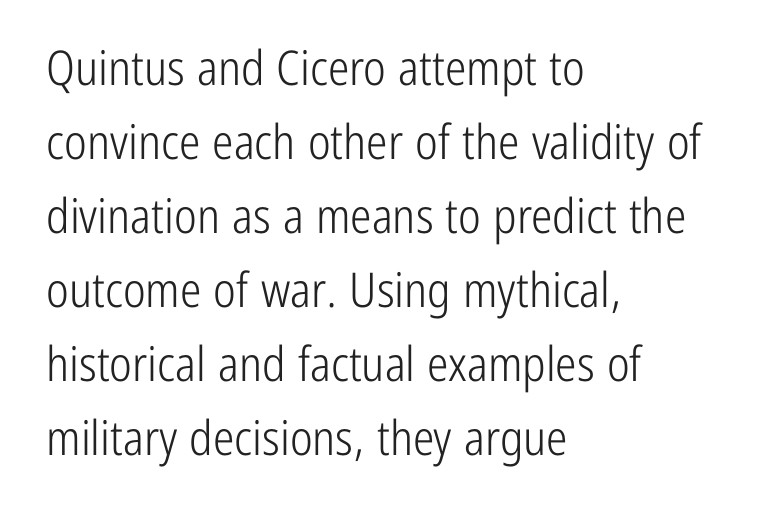
The image shows 48 px light, condensed sans-serif type, upright; set left-aligned, normal line spacing (1.54x), normal letter spacing, not underlined; low stroke contrast and a medium x-height.
